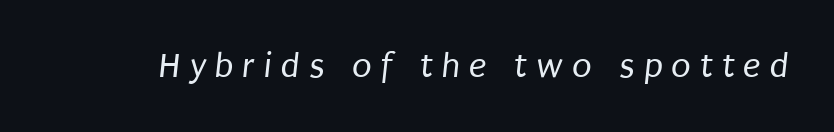
Stem width sits at or under what a default text font uses. The specimen omits any rule beneath the text block's lines. Stroke terminals: plain, sans-serif. Think of a printed novel: that variable character pitch is what you see here. Compared with typical body copy, the letter spacing here is much looser.
